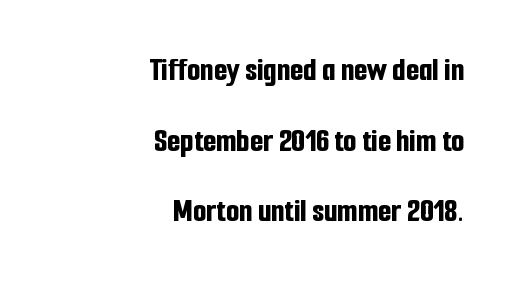
The image shows 34 px bold, condensed sans-serif type, upright; set right-aligned, loose line spacing (2.08x), normal letter spacing, not underlined; low stroke contrast and a medium x-height.
